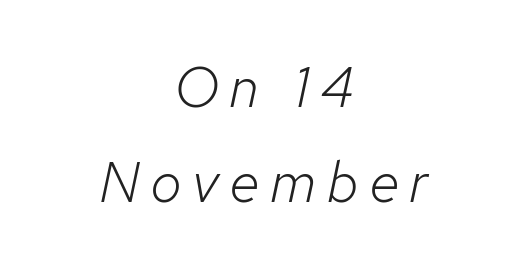
The image shows 57 px light type, italic (leaning right); set centered, normal line spacing (1.66x), not underlined; low stroke contrast and a medium x-height.
